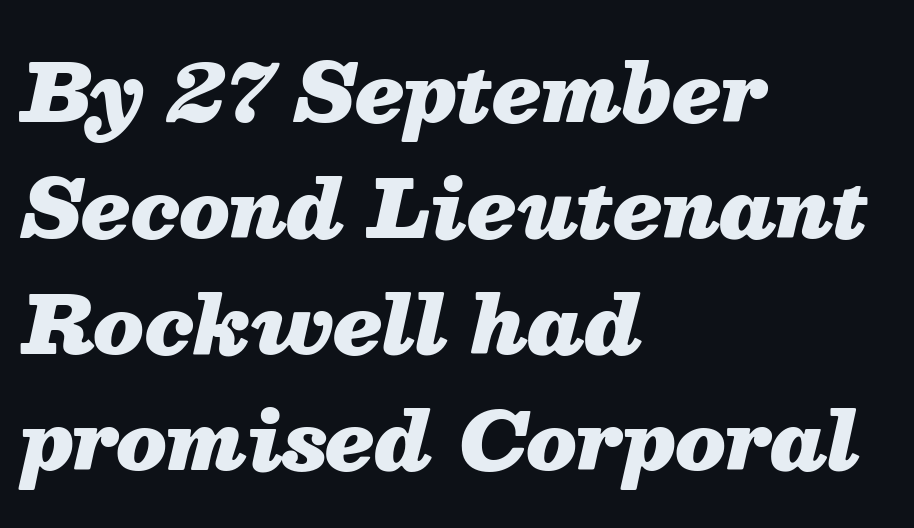
Q: Is the text bold? A: Yes.
Q: Is the text italic (slanted)? A: Yes, it leans right by about 13 degrees.
Q: Is the text underlined? A: No.
Q: How is the paragraph aligned? A: Left-aligned.
Q: Is the spacing between letters normal or unusually wide? A: Normal.
Q: Is the spacing between lines tight, normal or loose? A: Normal.
Q: Width (condensed, normal, or wide)? A: Normal.
Q: Stroke contrast? A: Medium.
Q: x-height? A: Medium.
Q: Monospaced? A: No.
